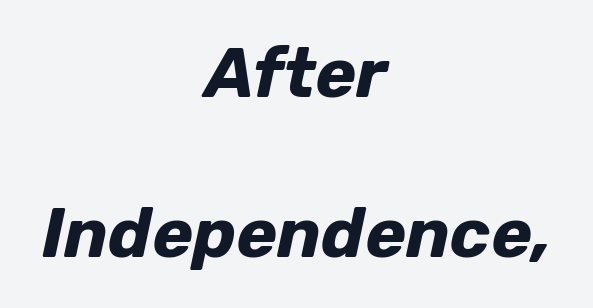
This is heavy type, rendered in bold. Style check: oblique. Nobody drew a line under any word here. The passage is arranged like a title page — every line centered. Is this a fixed-width face? No — the glyphs have proportional, varying widths.
